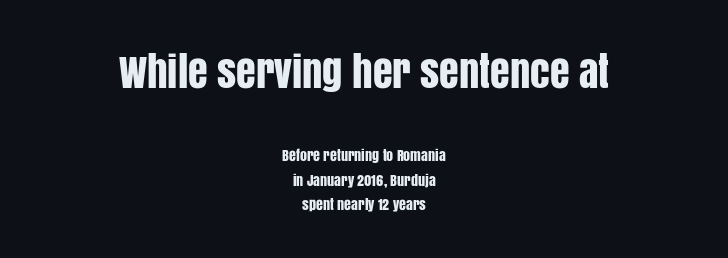
Between one letter and the next there's only the usual sliver of space. The paragraph shown floats in the horizontal middle. The words here are not underlined. Typesetter's note — upper block bumped up in size, lower block left smaller. When letters stand straight like this, we call the style roman or upright. Are there feet on the stems? There aren't — it's a sans.
